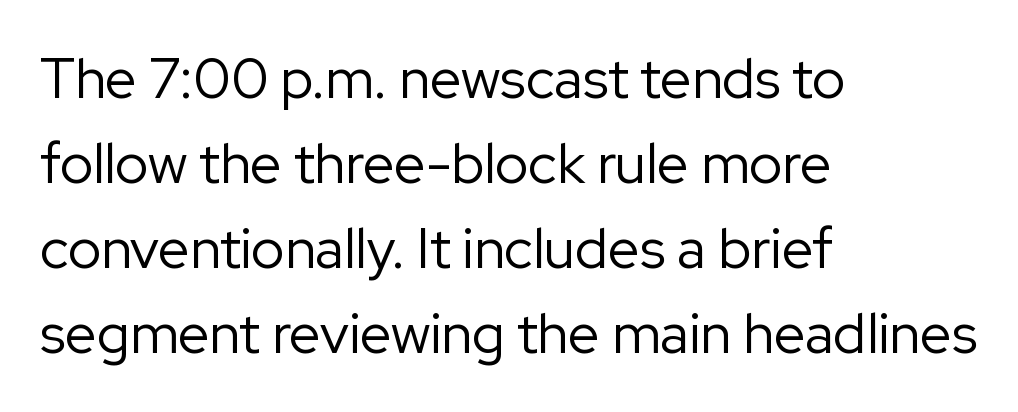
{"serif": "no", "italic": "no", "bold": "no", "weight": "regular", "width": "normal", "stroke_contrast": "low", "x_height": "medium", "monospaced": "no", "underline": "no", "align": "left", "line_spacing": "normal", "line_spacing_ratio": 1.52, "letter_spacing": "normal", "letter_spacing_em": 0.0, "glyph_px": 56}
